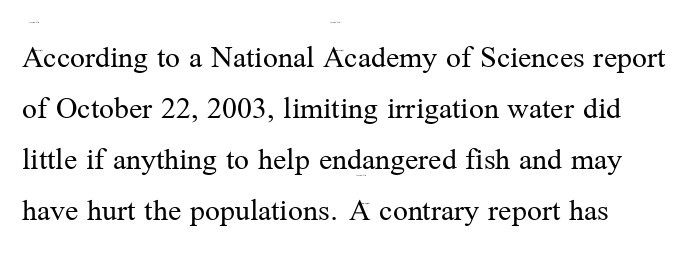
The image shows 33 px regular-weight serif type, upright; set normal line spacing (1.55x), normal letter spacing, not underlined; medium stroke contrast and a medium x-height.
